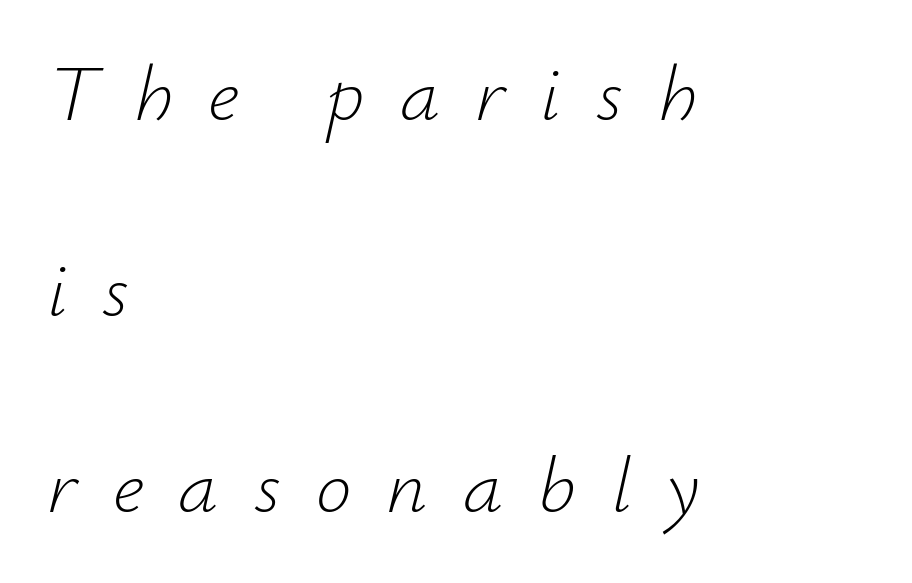
Q: Is the text bold? A: No.
Q: Is the text italic (slanted)? A: Yes, it leans right by about 12 degrees.
Q: Is the text underlined? A: No.
Q: How is the paragraph aligned? A: Left-aligned.
Q: Is the spacing between letters normal or unusually wide? A: Unusually wide.
Q: Is the spacing between lines tight, normal or loose? A: Loose.
Q: Width (condensed, normal, or wide)? A: Normal.
Q: Stroke contrast? A: Low.
Q: x-height? A: Small.
Q: Monospaced? A: No.
